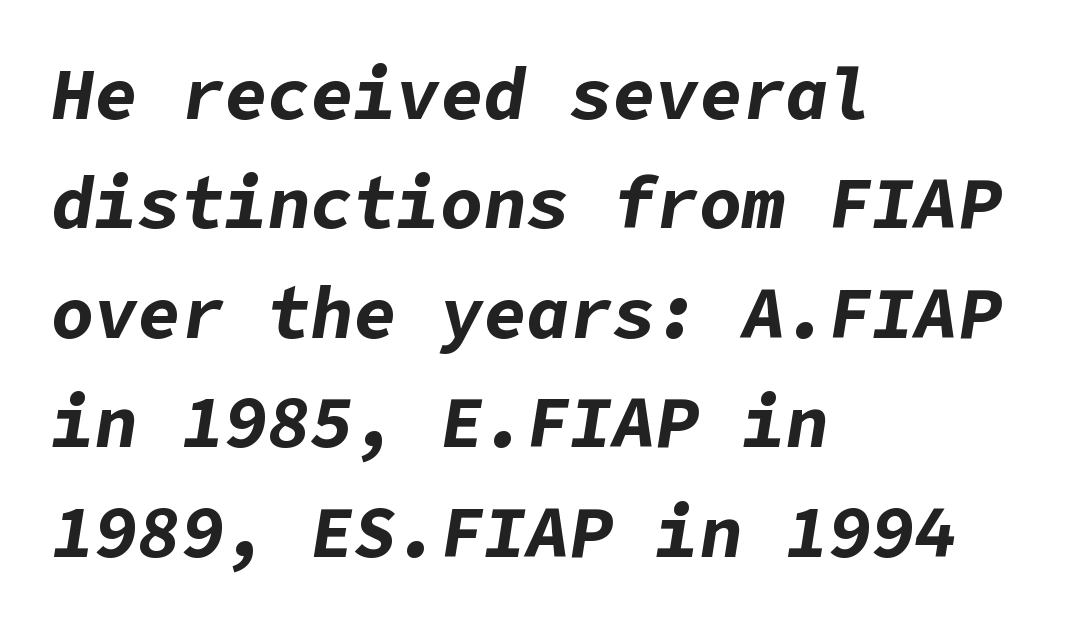
Each new line begins a customary step beneath the previous one. Characters are canted at an angle relative to the baseline's perpendicular. The glyphs are unaccompanied by any horizontal stroke below them. The face used here has the dense, thick strokes of a bold. Look at the tracking — it's just the regular setting, nothing added. Layout note: lines flush left.
